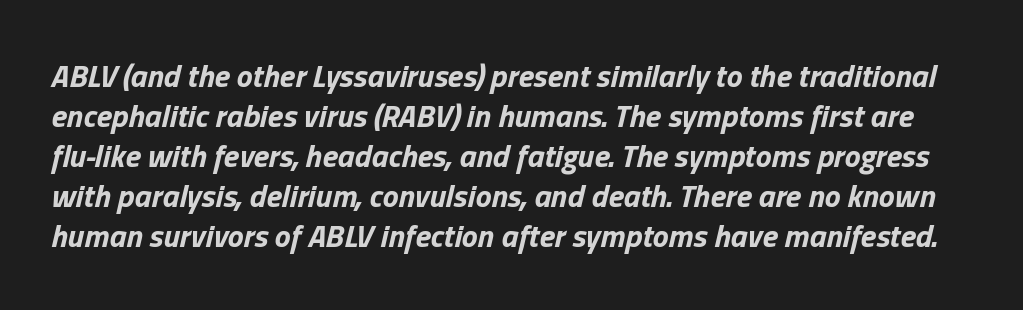
The image shows 32 px bold type, italic (leaning right); set normal line spacing (1.25x), normal letter spacing, not underlined; low stroke contrast and a medium x-height.
